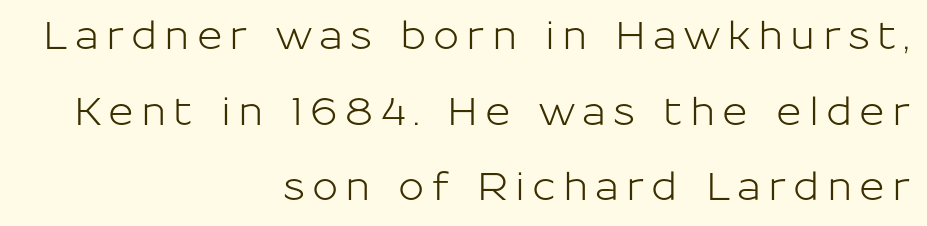
{"serif": "no", "italic": "no", "width": "normal", "stroke_contrast": "low", "x_height": "medium", "monospaced": "no", "underline": "no", "align": "right", "line_spacing": "loose", "line_spacing_ratio": 1.94, "glyph_px": 39}
